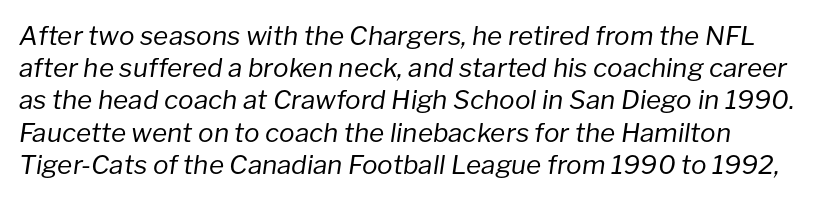
Q: Is the text bold? A: No.
Q: Is the text italic (slanted)? A: Yes, it leans right by about 8 degrees.
Q: Is the text underlined? A: No.
Q: How is the paragraph aligned? A: Left-aligned.
Q: Is the spacing between letters normal or unusually wide? A: Normal.
